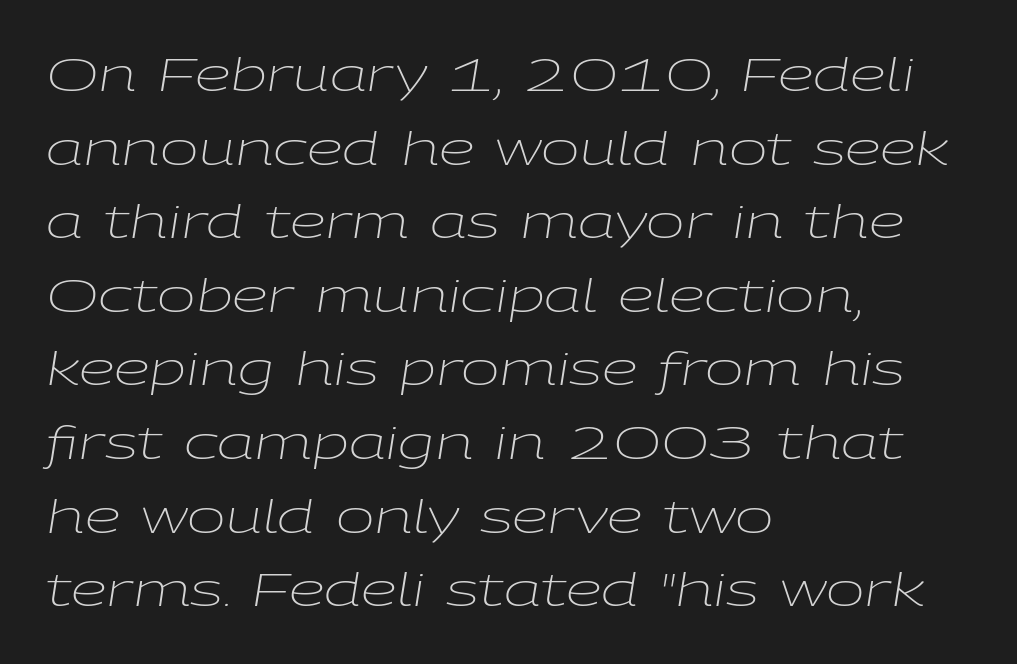
The image shows 46 px light, wide type, italic (leaning right); set left-aligned, normal line spacing (1.6x), normal letter spacing, not underlined; low stroke contrast and a medium x-height.
